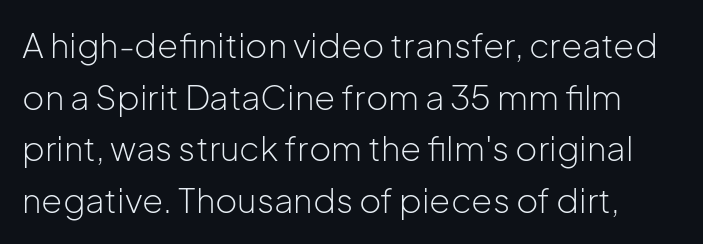
The axis of the letterforms is exactly vertical. The typesetting does not lean heavy: it is not bold. Think of a printed novel: that variable character pitch is what you see here. Leading matches the norm, producing a regular column. The letters carry no serifs — their stems end cleanly without finishing strokes. Just letters on the line, the space beneath them empty.
